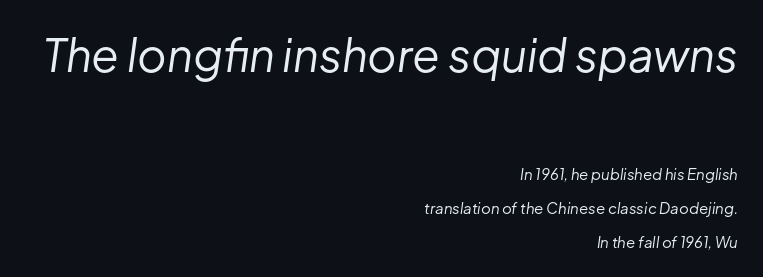
{"italic": "yes", "lean": "right", "slant_degrees": 8, "bold": "no", "weight": "regular", "width": "normal", "stroke_contrast": "low", "x_height": "medium", "monospaced": "no", "underline": "no", "align": "right", "line_spacing": "loose", "line_spacing_ratio": 2.28, "letter_spacing": "normal", "letter_spacing_em": 0.0, "larger_block": "first", "size_ratio": 3.0, "glyph_px": 45}
